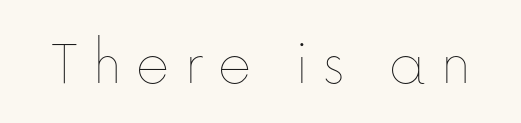
{"italic": "no", "bold": "no", "weight": "thin", "width": "normal", "stroke_contrast": "low", "x_height": "medium", "monospaced": "no", "underline": "no", "letter_spacing": "wide", "letter_spacing_em": 0.2, "glyph_px": 66}
